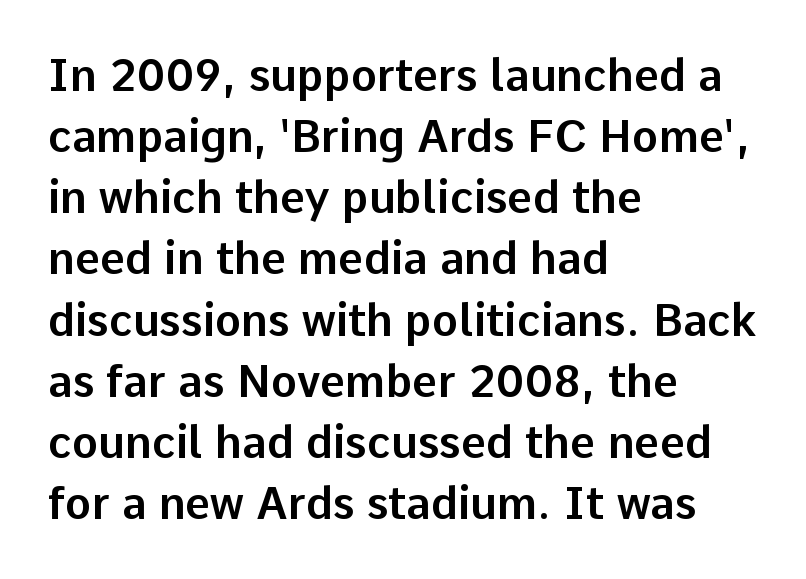
{"serif": "no", "italic": "no", "width": "normal", "stroke_contrast": "low", "x_height": "medium", "monospaced": "no", "underline": "no", "align": "left", "line_spacing": "normal", "line_spacing_ratio": 1.39, "letter_spacing": "normal", "letter_spacing_em": 0.0, "glyph_px": 44}
